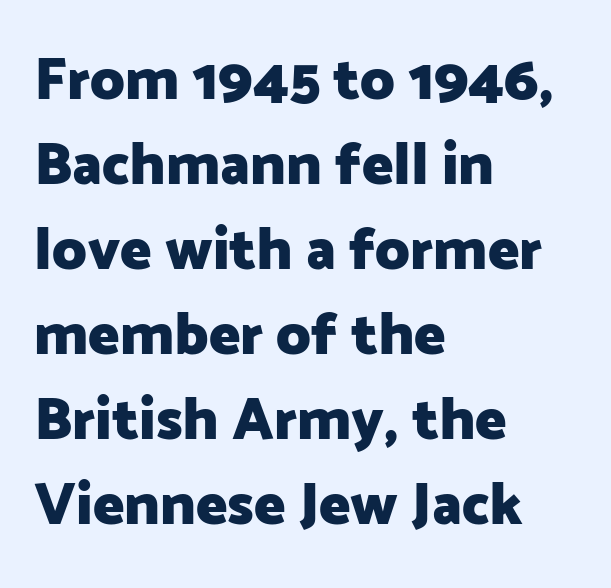
Q: Is the text bold? A: Yes.
Q: Is the text italic (slanted)? A: No, it is upright.
Q: Is the typeface a serif or a sans-serif typeface? A: Sans-serif.
Q: Is the text underlined? A: No.
Q: How is the paragraph aligned? A: Left-aligned.
Q: Is the spacing between letters normal or unusually wide? A: Normal.
Q: Is the spacing between lines tight, normal or loose? A: Normal.
Q: Width (condensed, normal, or wide)? A: Normal.
Q: Stroke contrast? A: Low.
Q: x-height? A: Medium.
Q: Monospaced? A: No.
